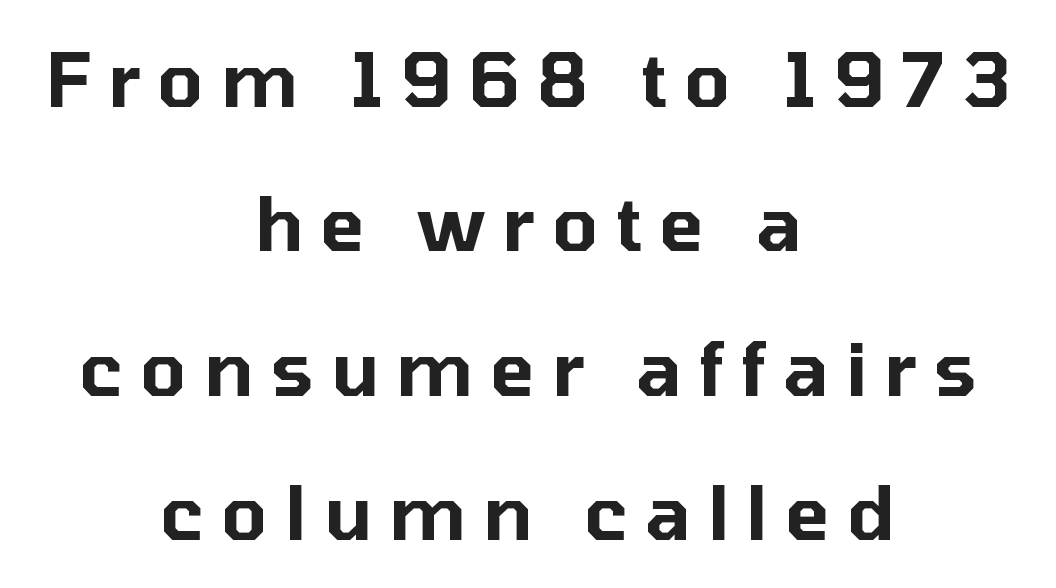
Q: Is the text italic (slanted)? A: No, it is upright.
Q: Is the typeface a serif or a sans-serif typeface? A: Sans-serif.
Q: Is the text underlined? A: No.
Q: How is the paragraph aligned? A: Centered.
Q: Is the spacing between letters normal or unusually wide? A: Unusually wide.
Q: Is the spacing between lines tight, normal or loose? A: Loose.
Q: Width (condensed, normal, or wide)? A: Normal.
Q: Stroke contrast? A: Low.
Q: x-height? A: Medium.
Q: Monospaced? A: No.
